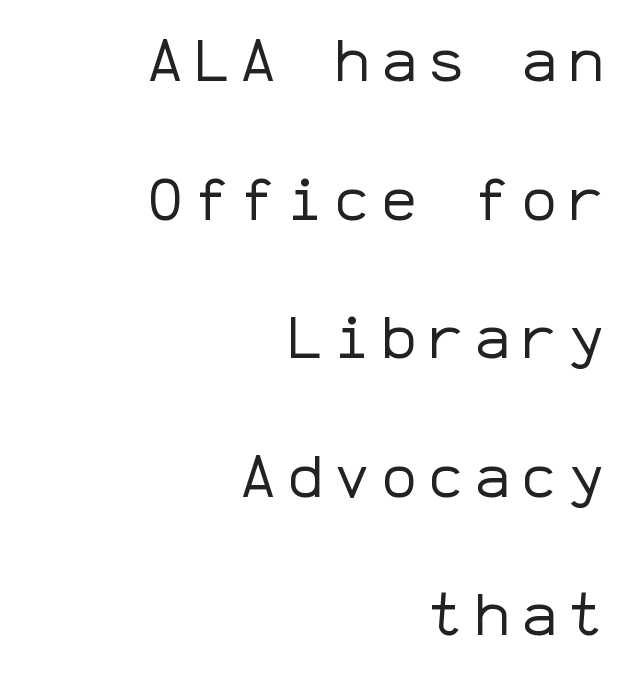
In terms of leading, this rendering errs on the spacious side. In terms of letterform style, serifs are entirely absent. Weight: not bold — regular or lighter. One-word summary of the alignment: right.
